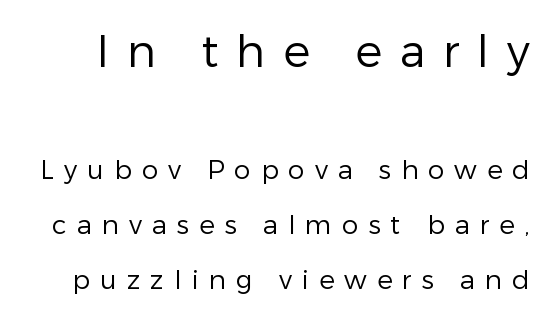
The image shows 45 px regular-weight sans-serif type, upright; set loose line spacing (2.1x), unusually wide letter spacing (+0.39 em), not underlined; the first (top) block is 1.73x larger; low stroke contrast and a medium x-height.
